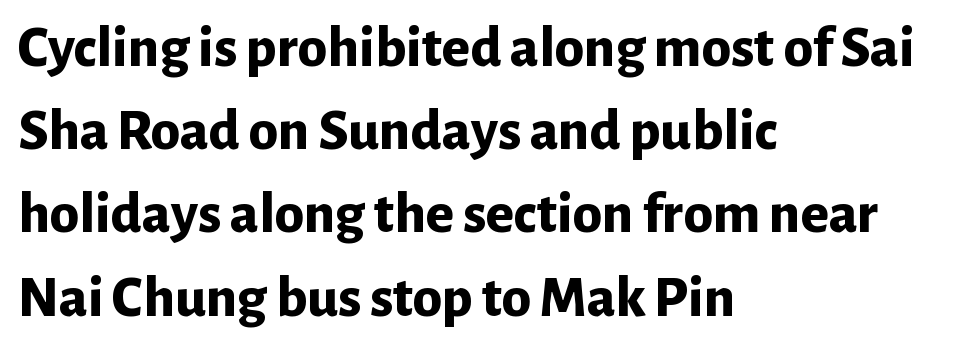
Q: Is the text bold? A: Yes.
Q: Is the text italic (slanted)? A: No, it is upright.
Q: Is the typeface a serif or a sans-serif typeface? A: Sans-serif.
Q: Is the text underlined? A: No.
Q: How is the paragraph aligned? A: Left-aligned.
Q: Is the spacing between letters normal or unusually wide? A: Normal.
Q: Is the spacing between lines tight, normal or loose? A: Normal.
Q: Width (condensed, normal, or wide)? A: Normal.
Q: Stroke contrast? A: Low.
Q: x-height? A: Medium.
Q: Monospaced? A: No.
